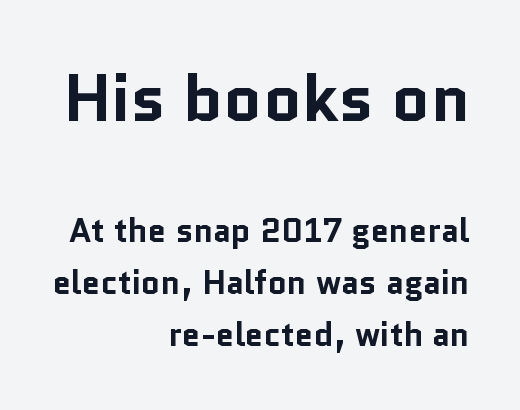
{"serif": "no", "italic": "no", "bold": "yes", "weight": "bold", "width": "normal", "stroke_contrast": "low", "x_height": "medium", "monospaced": "no", "underline": "no", "align": "right", "line_spacing": "normal", "line_spacing_ratio": 1.57, "letter_spacing": "normal", "letter_spacing_em": 0.0, "larger_block": "first", "size_ratio": 2.0, "glyph_px": 66}
